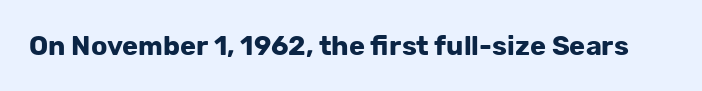
{"italic": "no", "bold": "yes", "underline": "no", "letter_spacing": "normal", "letter_spacing_em": 0.0, "glyph_px": 27}
